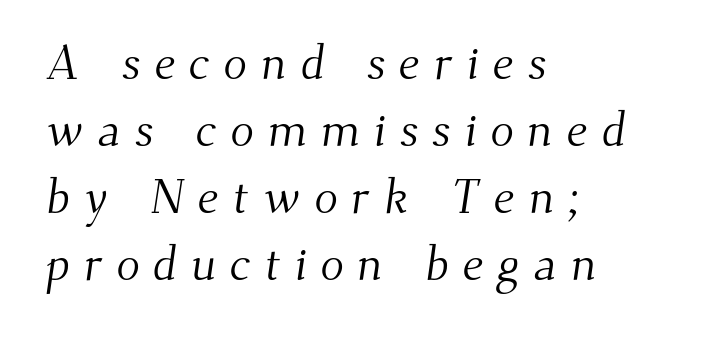
Is this a heavy cut? Hardly; it is regular or lighter. The font family rendered here belongs to the serif group. This rendering widens character spacing well past its baseline value. Spacing verdict: proportional, widths tailored to each character. Letters rest on an invisible, unmarked baseline.
